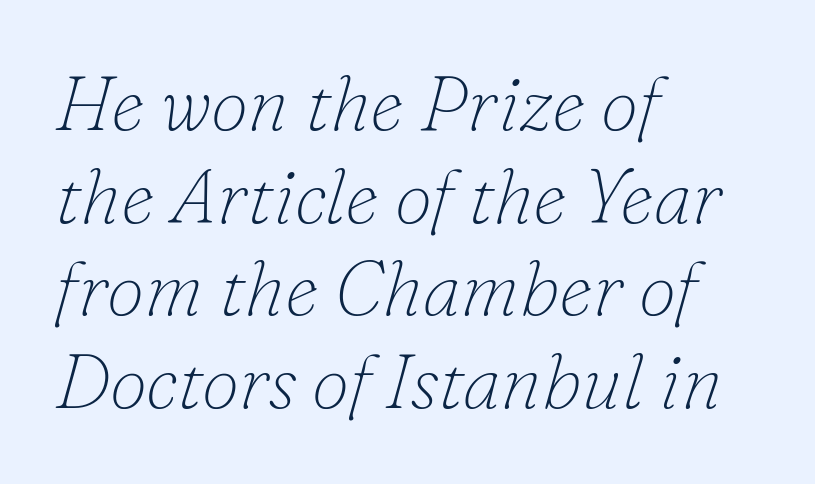
Q: Is the text bold? A: No.
Q: Is the text italic (slanted)? A: Yes, it leans right by about 16 degrees.
Q: Is the typeface a serif or a sans-serif typeface? A: Serif.
Q: Is the text underlined? A: No.
Q: How is the paragraph aligned? A: Left-aligned.
Q: Is the spacing between letters normal or unusually wide? A: Normal.
Q: Width (condensed, normal, or wide)? A: Normal.
Q: Stroke contrast? A: Low.
Q: x-height? A: Small.
Q: Monospaced? A: No.
